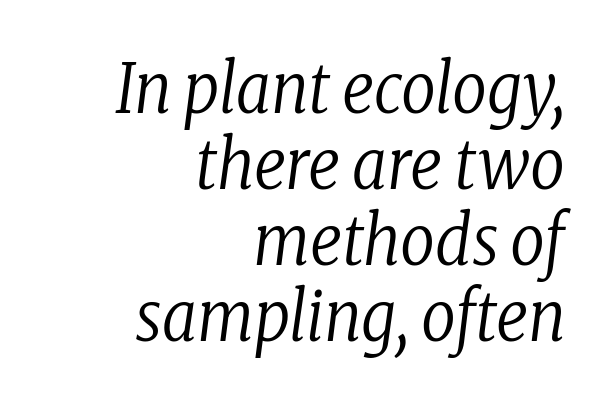
The image shows 68 px regular-weight, condensed serif type, italic (leaning right); set right-aligned, tight line spacing (1.12x), normal letter spacing, not underlined; low stroke contrast and a medium x-height.
